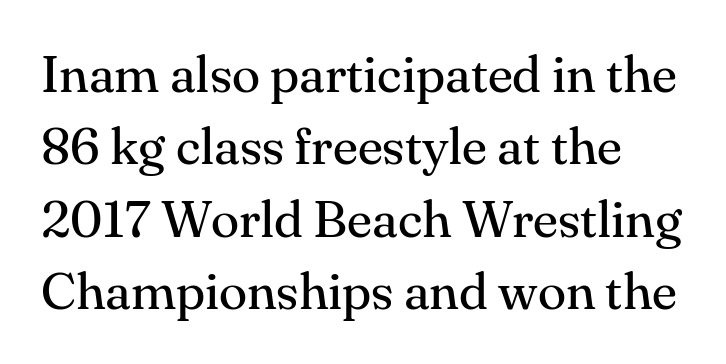
Q: Is the text bold? A: No.
Q: Is the text italic (slanted)? A: No, it is upright.
Q: Is the typeface a serif or a sans-serif typeface? A: Serif.
Q: Is the text underlined? A: No.
Q: Is the spacing between letters normal or unusually wide? A: Normal.
Q: Is the spacing between lines tight, normal or loose? A: Normal.
Q: Width (condensed, normal, or wide)? A: Normal.
Q: Stroke contrast? A: Medium.
Q: x-height? A: Small.
Q: Monospaced? A: No.
